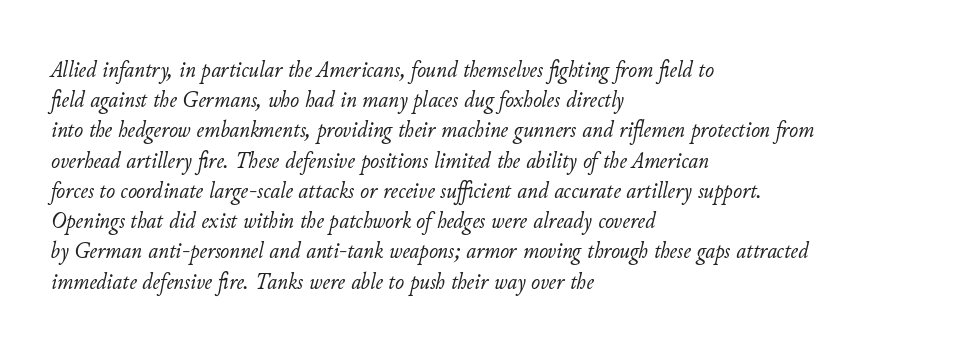
{"italic": "yes", "lean": "right", "slant_degrees": 11, "bold": "no", "underline": "no", "align": "left", "line_spacing": "normal", "line_spacing_ratio": 1.26, "letter_spacing": "normal", "letter_spacing_em": 0.0, "glyph_px": 24}
